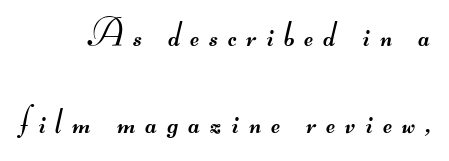
{"serif": "no", "bold": "no", "weight": "regular", "width": "wide", "stroke_contrast": "medium", "monospaced": "no", "underline": "no", "align": "right", "line_spacing": "loose", "line_spacing_ratio": 2.41, "letter_spacing": "wide", "letter_spacing_em": 0.28, "glyph_px": 36}
